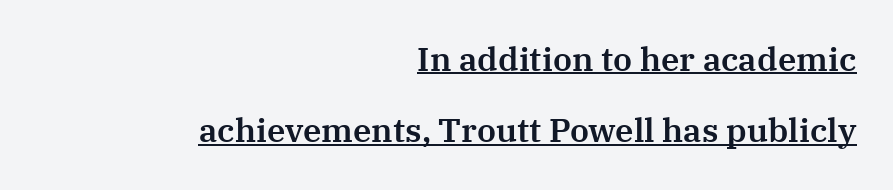
{"serif": "yes", "italic": "no", "width": "normal", "stroke_contrast": "medium", "x_height": "medium", "monospaced": "no", "underline": "yes", "align": "right", "line_spacing": "loose", "line_spacing_ratio": 2.16, "letter_spacing": "normal", "letter_spacing_em": 0.0, "glyph_px": 33}
